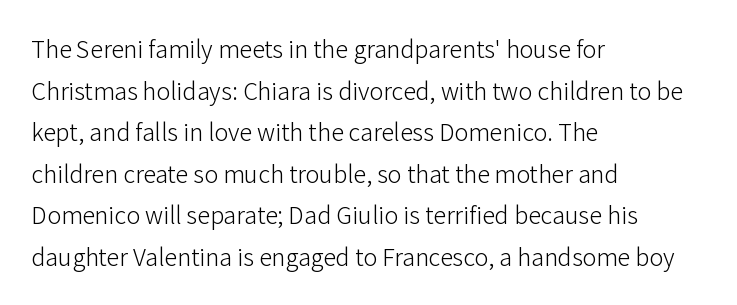
Q: Is the text bold? A: No.
Q: Is the text italic (slanted)? A: No, it is upright.
Q: Is the text underlined? A: No.
Q: How is the paragraph aligned? A: Left-aligned.
Q: Is the spacing between letters normal or unusually wide? A: Normal.
Q: Is the spacing between lines tight, normal or loose? A: Normal.
